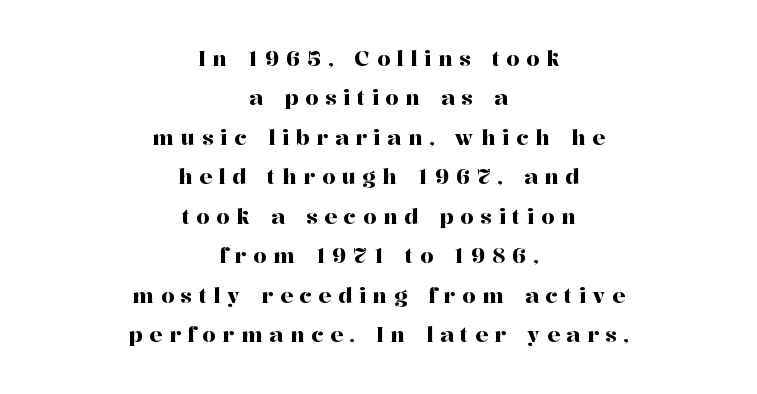
Q: Is the text italic (slanted)? A: No, it is upright.
Q: Is the text underlined? A: No.
Q: How is the paragraph aligned? A: Centered.
Q: Is the spacing between letters normal or unusually wide? A: Unusually wide.
